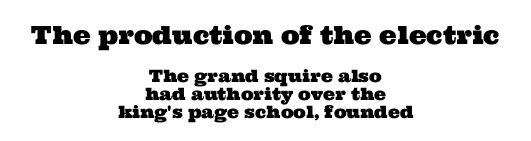
If you folded the block vertically in half, each line would mirror itself in length. Plain, unruled lines of type. Caption: upper text group enlarged, lower text group reduced. Each word holds together tightly as a unit, with standard inter-letter gaps. Very little white space separates one row of letters from the next.
